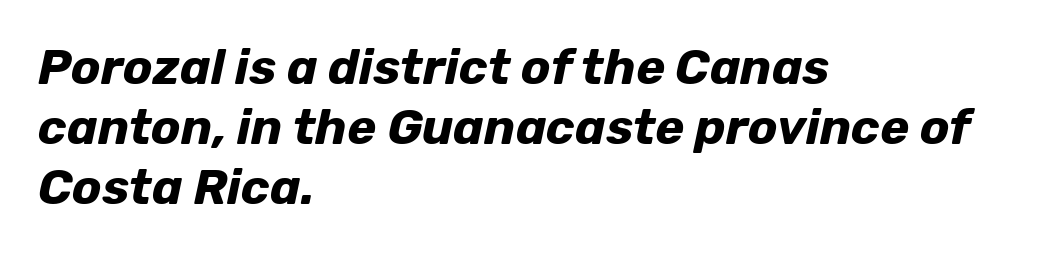
Q: Is the text bold? A: Yes.
Q: Is the text italic (slanted)? A: Yes, it leans right by about 12 degrees.
Q: Is the text underlined? A: No.
Q: How is the paragraph aligned? A: Left-aligned.
Q: Is the spacing between letters normal or unusually wide? A: Normal.
Q: Width (condensed, normal, or wide)? A: Normal.
Q: Stroke contrast? A: Low.
Q: x-height? A: Medium.
Q: Monospaced? A: No.
